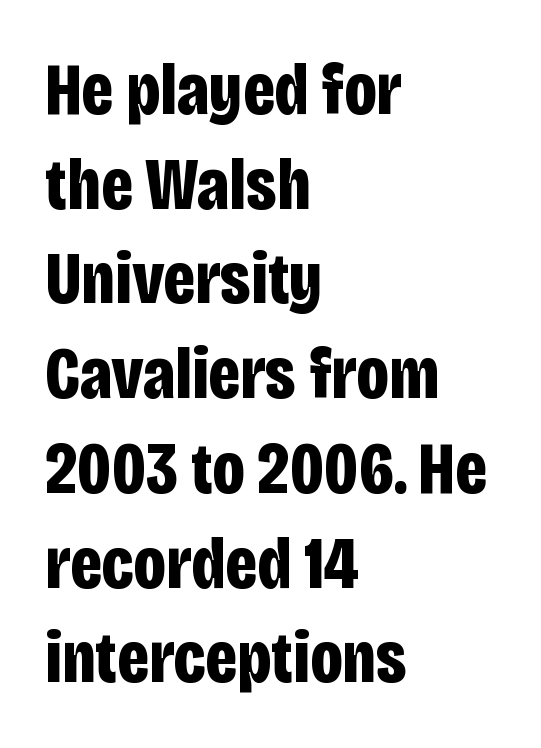
{"serif": "no", "italic": "no", "bold": "yes", "weight": "bold", "width": "condensed", "stroke_contrast": "low", "x_height": "large", "monospaced": "no", "underline": "no", "align": "left", "line_spacing": "normal", "line_spacing_ratio": 1.28, "letter_spacing": "normal", "letter_spacing_em": 0.0, "glyph_px": 74}
